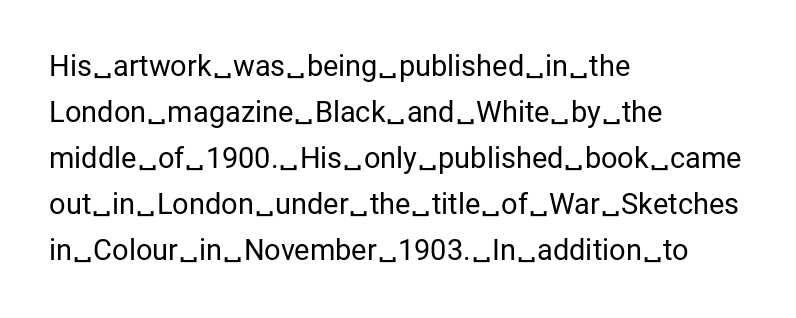
{"serif": "no", "italic": "no", "bold": "no", "weight": "regular", "width": "normal", "stroke_contrast": "low", "x_height": "medium", "monospaced": "no", "underline": "no", "align": "left", "line_spacing": "normal", "line_spacing_ratio": 1.59, "letter_spacing": "normal", "letter_spacing_em": 0.0, "glyph_px": 29}
